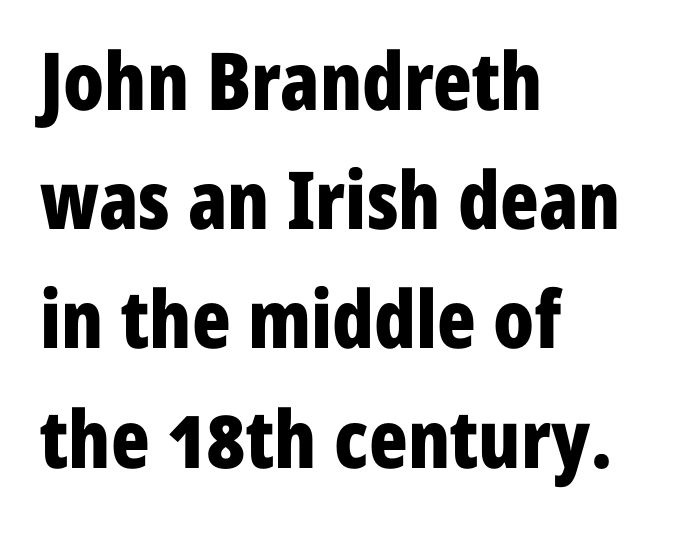
{"serif": "no", "italic": "no", "bold": "yes", "weight": "bold", "width": "condensed", "stroke_contrast": "low", "x_height": "medium", "monospaced": "no", "underline": "no", "align": "left", "line_spacing": "normal", "line_spacing_ratio": 1.49, "letter_spacing": "normal", "letter_spacing_em": 0.0, "glyph_px": 80}
